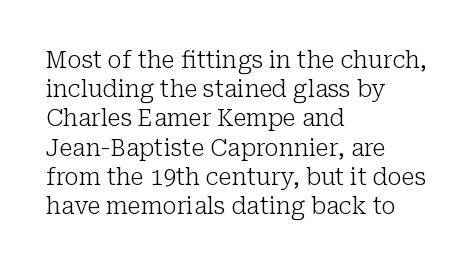
Q: Is the text bold? A: No.
Q: Is the text italic (slanted)? A: No, it is upright.
Q: Is the text underlined? A: No.
Q: How is the paragraph aligned? A: Left-aligned.
Q: Is the spacing between letters normal or unusually wide? A: Normal.
Q: Is the spacing between lines tight, normal or loose? A: Normal.
